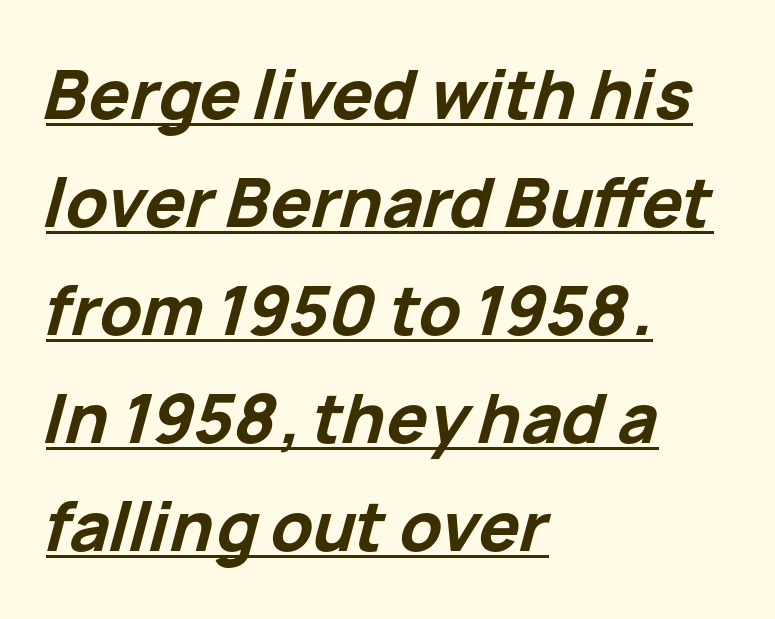
The image shows 68 px bold type, italic (leaning right); set left-aligned, normal line spacing (1.59x), normal letter spacing, underlined; low stroke contrast and a medium x-height.
